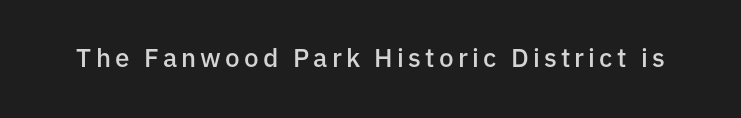
The image shows 26 px text type, upright; set not underlined.
